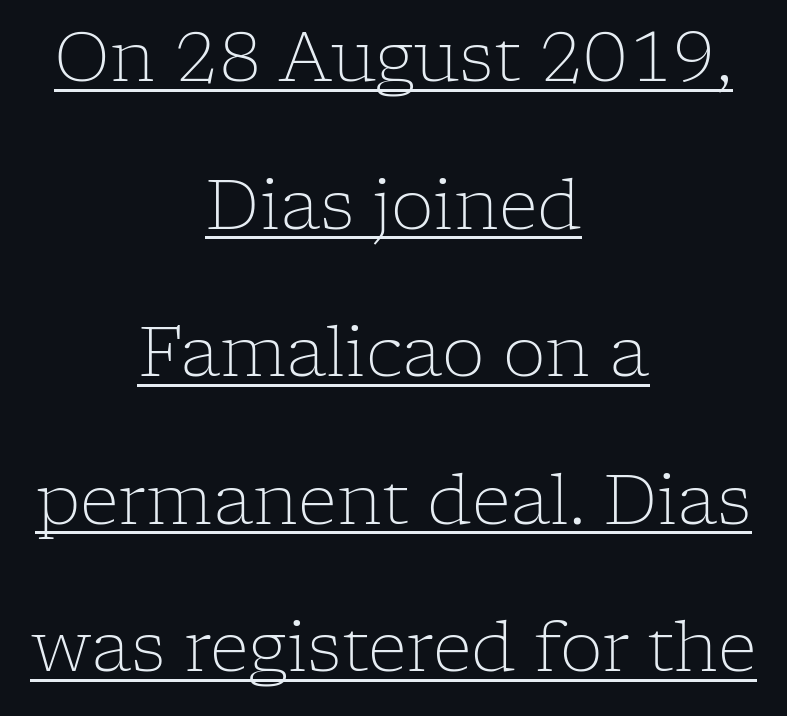
The image shows 68 px light serif type, upright; set centered, loose line spacing (2.17x), normal letter spacing, underlined; low stroke contrast and a medium x-height.
